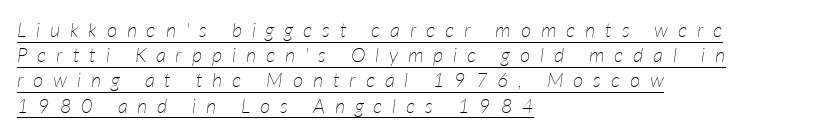
{"italic": "yes", "lean": "right", "slant_degrees": 7, "bold": "no", "underline": "yes", "align": "left", "line_spacing": "normal", "line_spacing_ratio": 1.26, "letter_spacing": "wide", "letter_spacing_em": 0.49, "glyph_px": 20}
